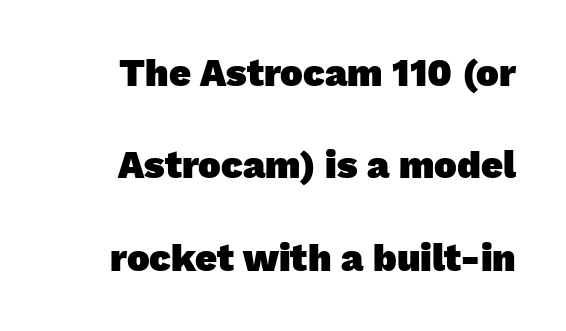
What kind of face is this? One without serifs — a sans. How would I describe the line gaps? Wide and relaxed. The face used here is proportionally spaced, like ordinary book or web type. The foot of each line stays bare and open. Look at the tracking — it's just the regular setting, nothing added.
